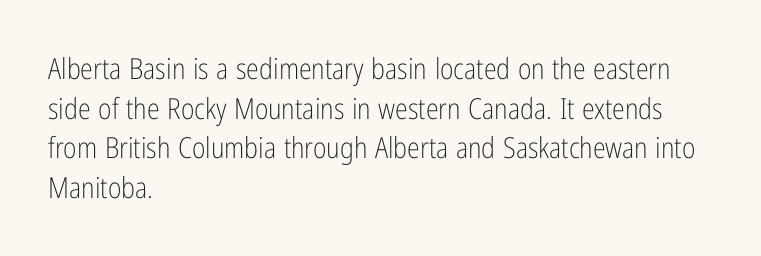
The image shows 29 px light, condensed sans-serif type, upright; set left-aligned, normal line spacing (1.37x), normal letter spacing, not underlined; low stroke contrast and a medium x-height.
